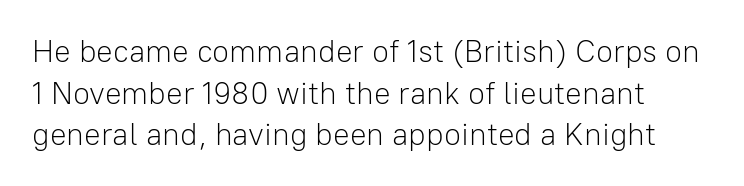
The image shows 31 px light sans-serif type, upright; set normal line spacing (1.34x), normal letter spacing, not underlined; low stroke contrast and a medium x-height.
